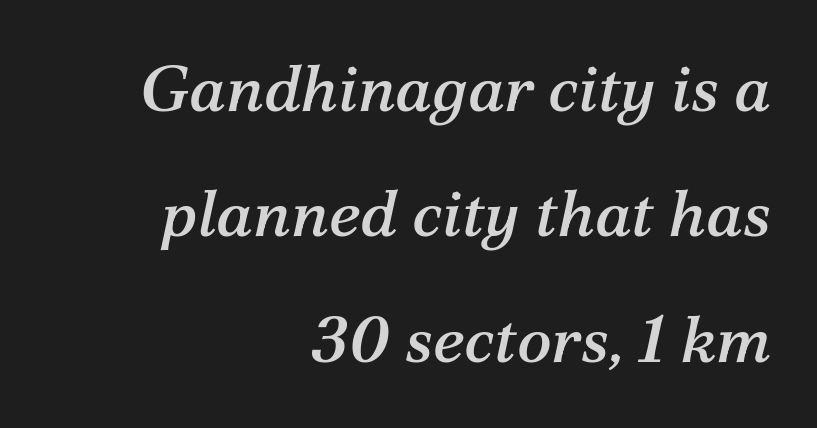
In terms of letterform style, serifs are clearly present. Each row of text sits above clean, open space. The letters are slanted; this is an italic face. The face used here is proportionally spaced, like ordinary book or web type.
